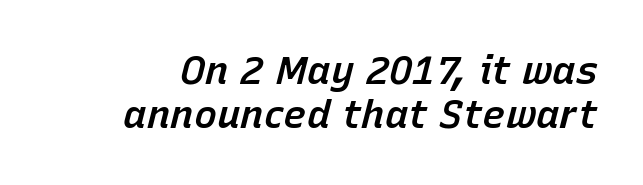
Look at the tracking — it's just the regular setting, nothing added. Typographic density is moderately raised because the face is semibold. The block of text is dense from top to bottom, with scant space between rows. The whole block is typeset with a tilt.
